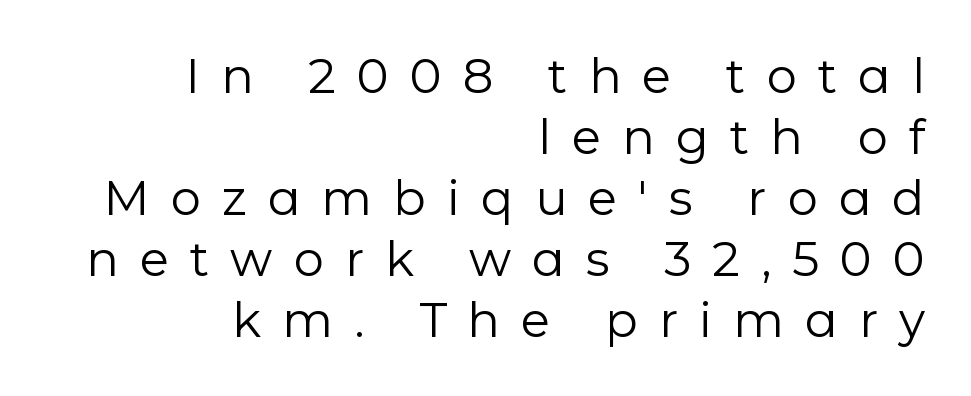
The image shows 48 px regular-weight sans-serif type, upright; set right-aligned, normal line spacing (1.27x), unusually wide letter spacing (+0.44 em), not underlined; low stroke contrast and a medium x-height.
